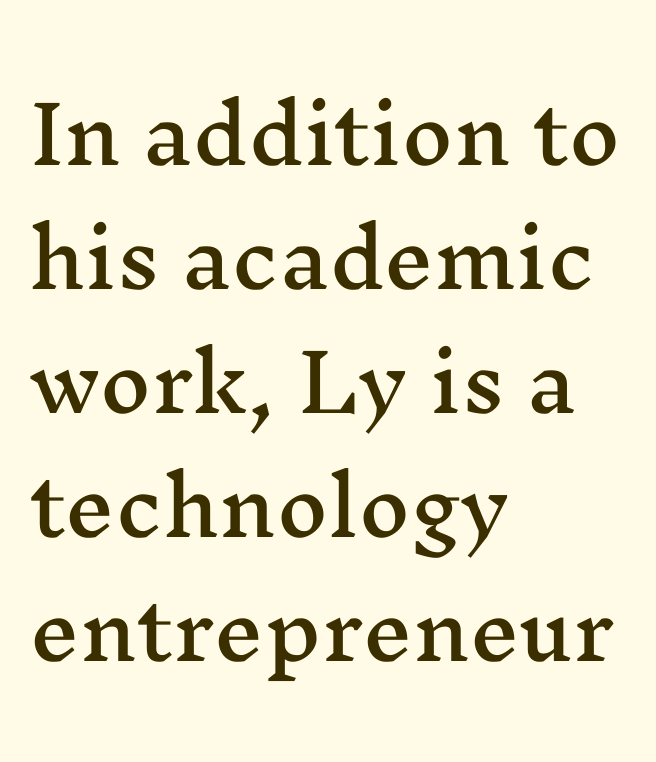
Q: Is the text italic (slanted)? A: No, it is upright.
Q: Is the typeface a serif or a sans-serif typeface? A: Serif.
Q: Is the text underlined? A: No.
Q: How is the paragraph aligned? A: Left-aligned.
Q: Is the spacing between letters normal or unusually wide? A: Normal.
Q: Is the spacing between lines tight, normal or loose? A: Normal.
Q: Width (condensed, normal, or wide)? A: Wide.
Q: Stroke contrast? A: Medium.
Q: x-height? A: Medium.
Q: Monospaced? A: No.
